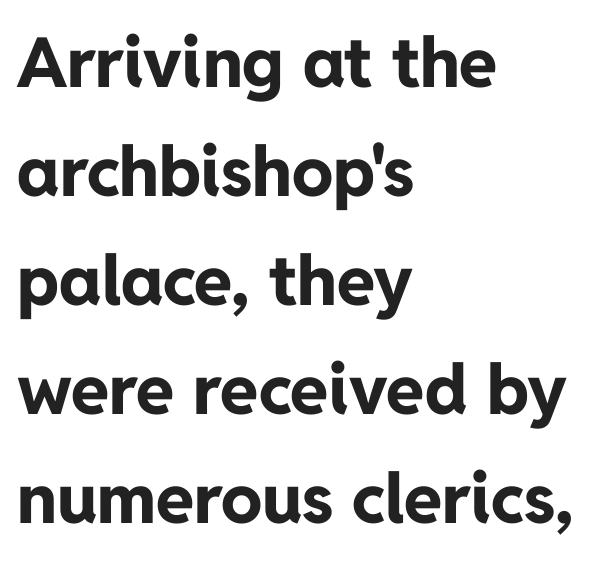
{"serif": "no", "italic": "no", "bold": "yes", "weight": "bold", "width": "normal", "stroke_contrast": "low", "x_height": "medium", "monospaced": "no", "underline": "no", "align": "left", "line_spacing": "normal", "line_spacing_ratio": 1.58, "letter_spacing": "normal", "letter_spacing_em": 0.0, "glyph_px": 69}
